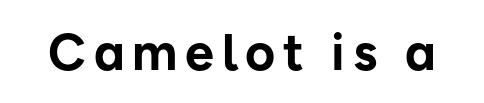
The image shows 52 px bold sans-serif type, upright; set not underlined; low stroke contrast and a medium x-height.
